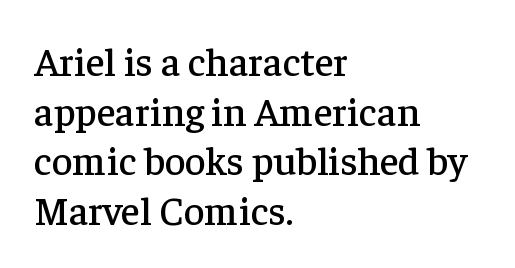
{"serif": "yes", "italic": "no", "width": "normal", "stroke_contrast": "low", "x_height": "medium", "monospaced": "no", "underline": "no", "align": "left", "line_spacing_ratio": 1.24, "letter_spacing": "normal", "letter_spacing_em": 0.0, "glyph_px": 40}
